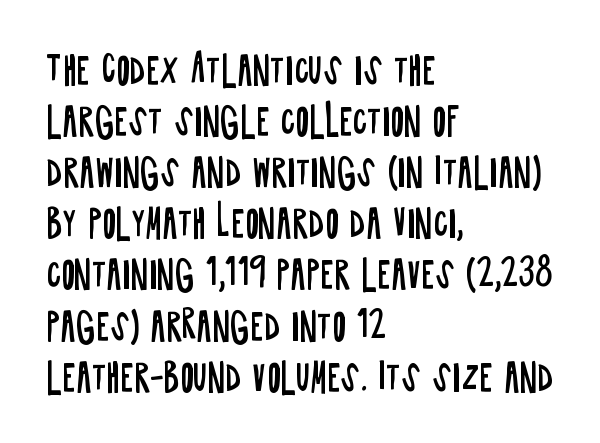
{"serif": "no", "italic": "no", "bold": "no", "weight": "regular", "width": "condensed", "stroke_contrast": "low", "x_height": "large", "monospaced": "no", "underline": "no", "align": "left", "line_spacing": "normal", "line_spacing_ratio": 1.42, "letter_spacing": "normal", "letter_spacing_em": 0.0, "glyph_px": 36}
